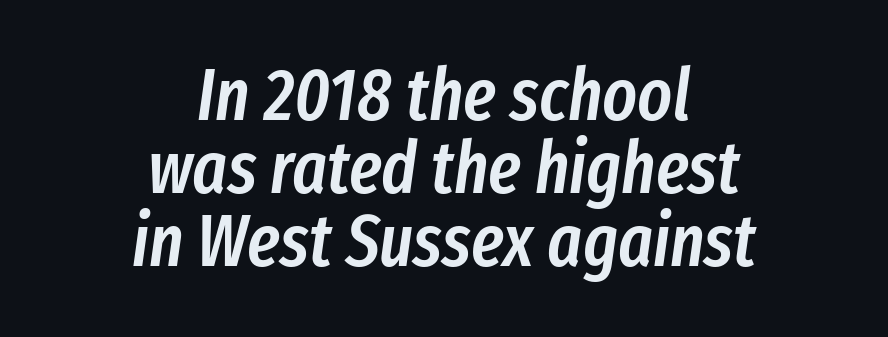
You could not count columns in this text — the font is proportionally spaced. Each new line begins almost immediately beneath the previous one. The passage shown leans; its letterforms are oblique. Check under the words: just untouched page. A fair bit of extra ink — the face is semibold, not bold. Leftover space on each line is divided equally before and after the words.
